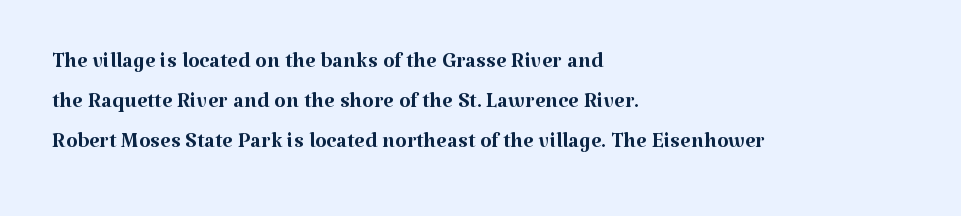
The image shows 30 px regular-weight serif type, upright; set left-aligned, normal line spacing (1.34x), normal letter spacing, not underlined; medium stroke contrast and a medium x-height.
